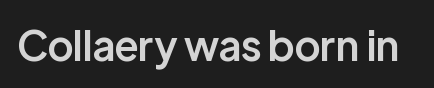
{"serif": "no", "italic": "no", "bold": "semi", "weight": "semibold", "width": "normal", "stroke_contrast": "low", "x_height": "medium", "monospaced": "no", "underline": "no", "letter_spacing": "normal", "letter_spacing_em": 0.0, "glyph_px": 41}
